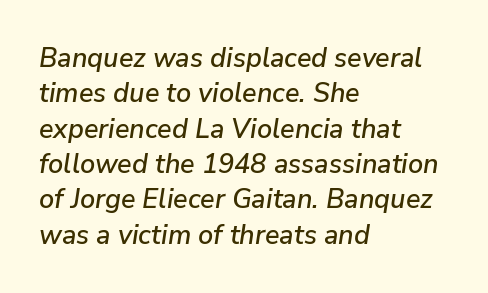
Q: Is the text italic (slanted)? A: Yes, it leans right by about 9 degrees.
Q: Is the text underlined? A: No.
Q: How is the paragraph aligned? A: Left-aligned.
Q: Is the spacing between letters normal or unusually wide? A: Normal.
Q: Is the spacing between lines tight, normal or loose? A: Normal.
